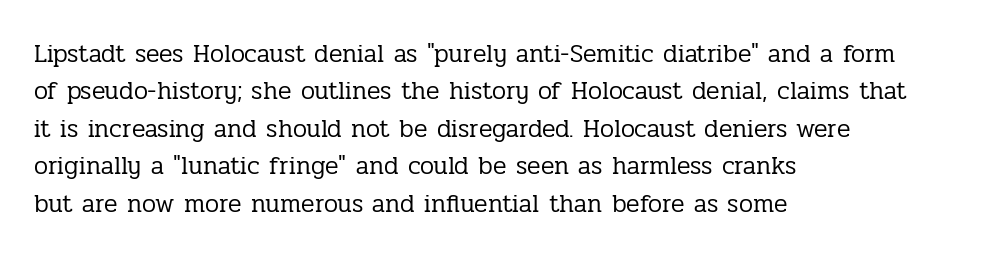
Q: Is the text bold? A: No.
Q: Is the text italic (slanted)? A: No, it is upright.
Q: Is the text underlined? A: No.
Q: How is the paragraph aligned? A: Left-aligned.
Q: Is the spacing between letters normal or unusually wide? A: Normal.
Q: Is the spacing between lines tight, normal or loose? A: Normal.
